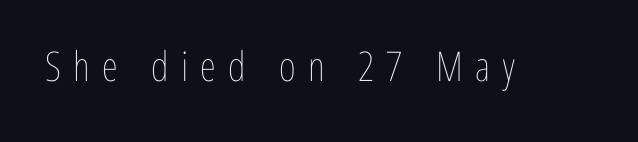
{"italic": "no", "bold": "no", "weight": "thin", "width": "condensed", "stroke_contrast": "low", "x_height": "medium", "monospaced": "no", "underline": "no", "letter_spacing": "wide", "letter_spacing_em": 0.3, "glyph_px": 41}
